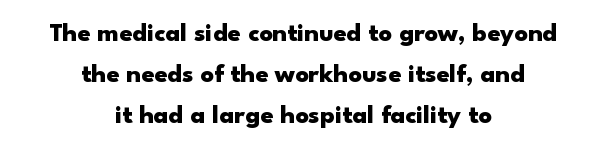
The image shows 26 px bold type, upright; set centered, normal line spacing (1.58x), normal letter spacing, not underlined.
